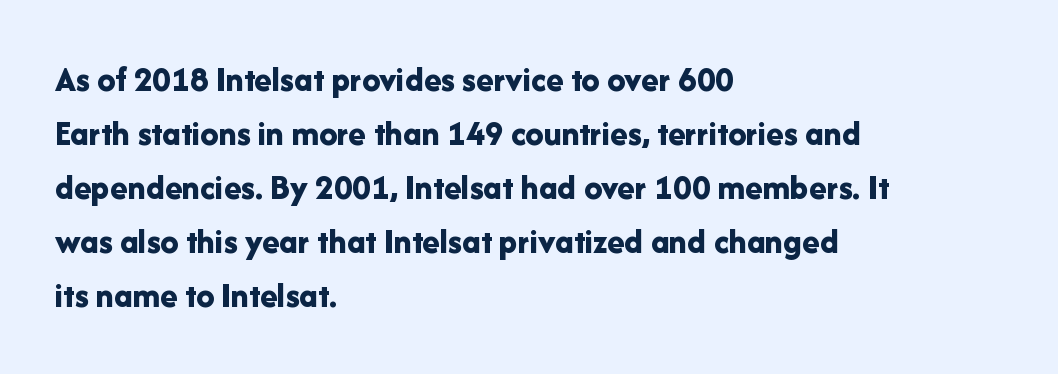
Q: Is the text bold? A: Yes.
Q: Is the text italic (slanted)? A: No, it is upright.
Q: Is the typeface a serif or a sans-serif typeface? A: Sans-serif.
Q: Is the text underlined? A: No.
Q: How is the paragraph aligned? A: Left-aligned.
Q: Is the spacing between letters normal or unusually wide? A: Normal.
Q: Is the spacing between lines tight, normal or loose? A: Normal.
Q: Width (condensed, normal, or wide)? A: Normal.
Q: Stroke contrast? A: Low.
Q: x-height? A: Medium.
Q: Monospaced? A: No.
